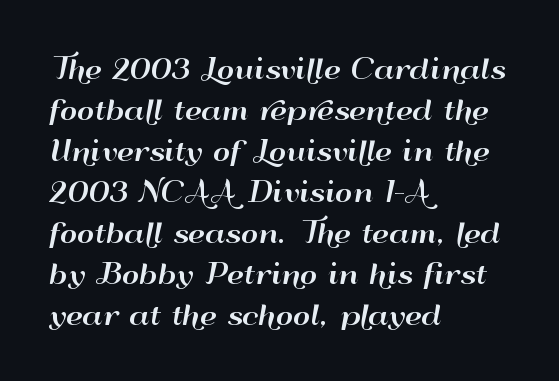
Q: Is the text italic (slanted)? A: Yes.
Q: Is the text underlined? A: No.
Q: How is the paragraph aligned? A: Left-aligned.
Q: Is the spacing between letters normal or unusually wide? A: Normal.
Q: Is the spacing between lines tight, normal or loose? A: Normal.
